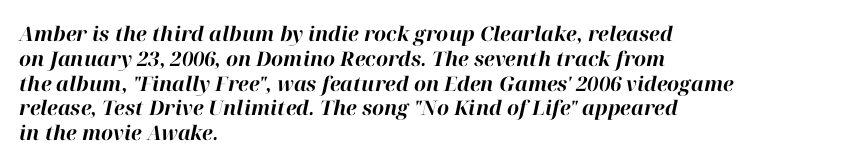
Q: Is the text bold? A: Yes.
Q: Is the text italic (slanted)? A: Yes, it leans right by about 12 degrees.
Q: Is the text underlined? A: No.
Q: How is the paragraph aligned? A: Left-aligned.
Q: Is the spacing between letters normal or unusually wide? A: Normal.
